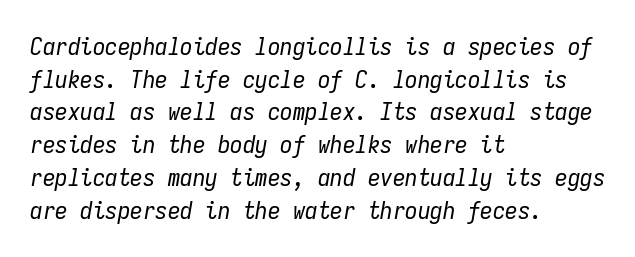
{"italic": "yes", "lean": "right", "slant_degrees": 9, "bold": "no", "underline": "no", "align": "left", "line_spacing": "normal", "line_spacing_ratio": 1.31, "letter_spacing": "normal", "letter_spacing_em": 0.0, "glyph_px": 25}
